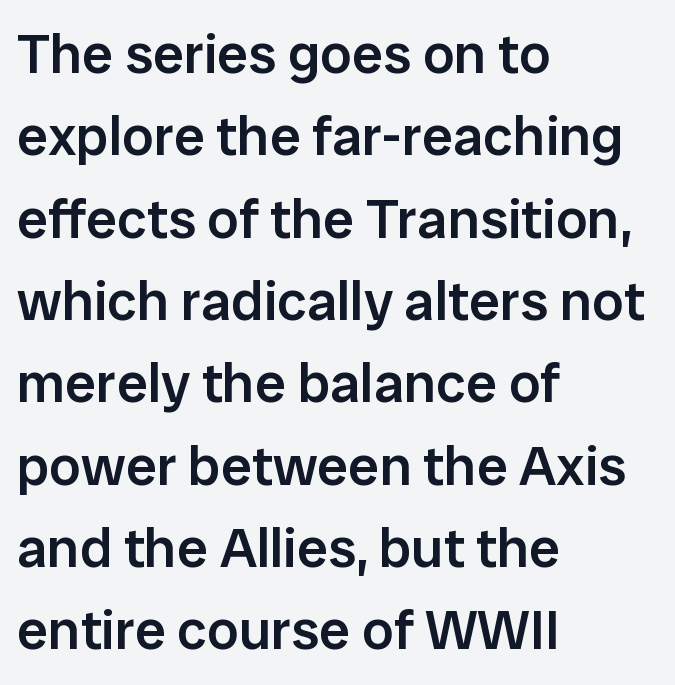
The rendering uses natural spacing where letterforms have individual widths. In terms of weight, the rendering is demibold, just under bold. Look at the tracking — it's just the regular setting, nothing added. Italic? Not at all — the glyphs are vertical. Line spacing here is normal. I'd call this a sans setting — the letters go barefoot.
